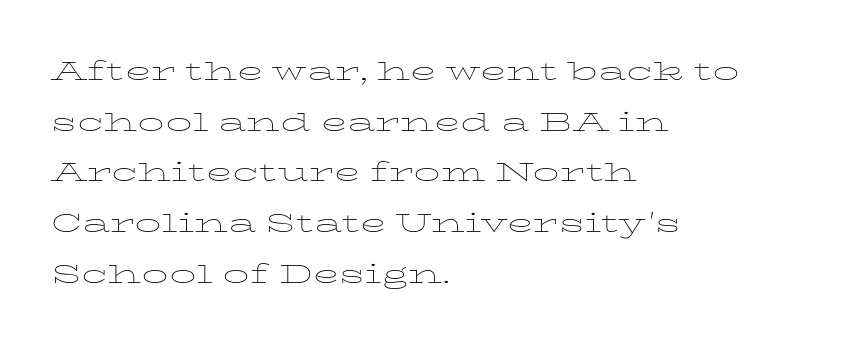
Q: Is the text bold? A: No.
Q: Is the text italic (slanted)? A: No, it is upright.
Q: Is the text underlined? A: No.
Q: How is the paragraph aligned? A: Left-aligned.
Q: Is the spacing between letters normal or unusually wide? A: Normal.
Q: Is the spacing between lines tight, normal or loose? A: Normal.
Q: Width (condensed, normal, or wide)? A: Wide.
Q: Stroke contrast? A: Low.
Q: x-height? A: Medium.
Q: Monospaced? A: No.
